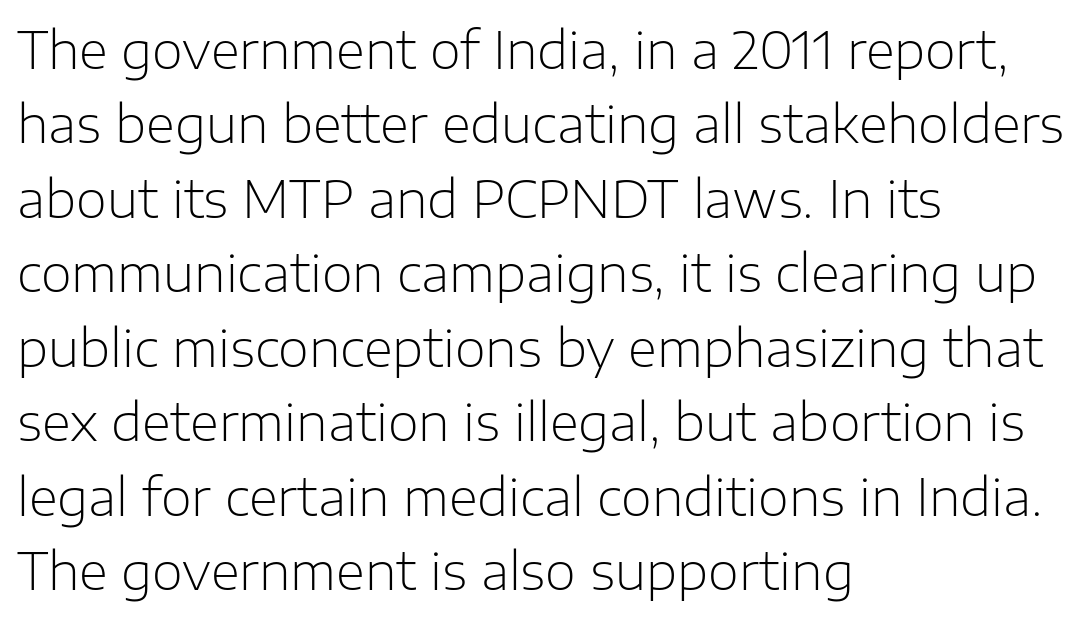
{"serif": "no", "italic": "no", "bold": "no", "weight": "light", "width": "normal", "stroke_contrast": "low", "x_height": "medium", "monospaced": "no", "underline": "no", "align": "left", "line_spacing": "normal", "line_spacing_ratio": 1.49, "letter_spacing": "normal", "letter_spacing_em": 0.0, "glyph_px": 50}
